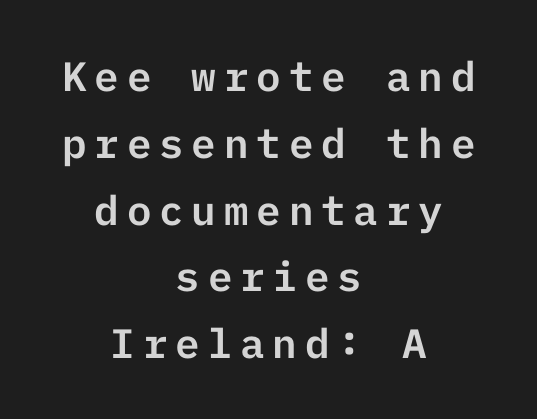
{"serif": "no", "italic": "no", "width": "normal", "stroke_contrast": "low", "x_height": "medium", "underline": "no", "align": "center", "line_spacing": "normal", "line_spacing_ratio": 1.63, "glyph_px": 41}
